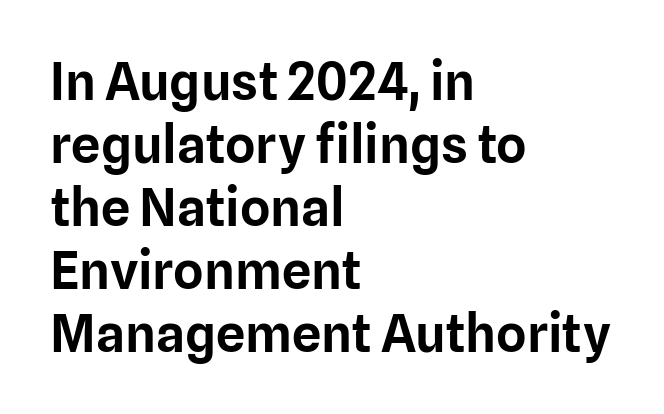
The image shows 52 px sans-serif type, upright; set left-aligned, line spacing 1.21x, normal letter spacing, not underlined; low stroke contrast and a medium x-height.
